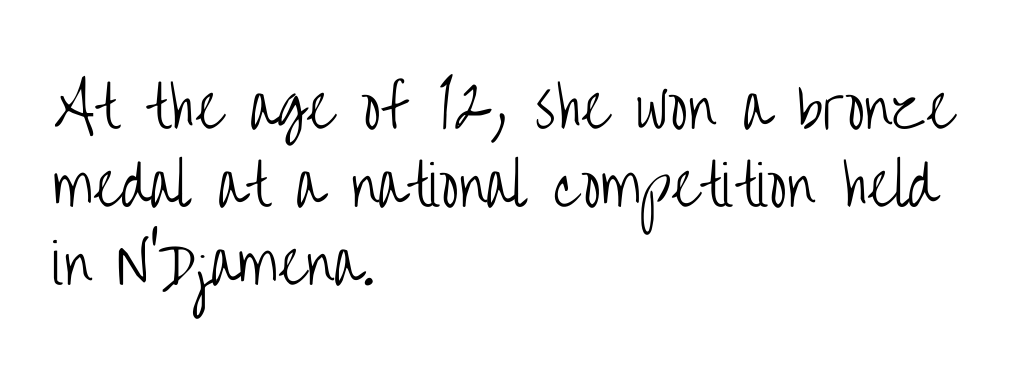
{"serif": "no", "italic": "no", "bold": "no", "weight": "light", "width": "condensed", "stroke_contrast": "low", "x_height": "large", "monospaced": "no", "underline": "no", "align": "left", "line_spacing": "normal", "line_spacing_ratio": 1.42, "letter_spacing": "normal", "letter_spacing_em": 0.0, "glyph_px": 55}
